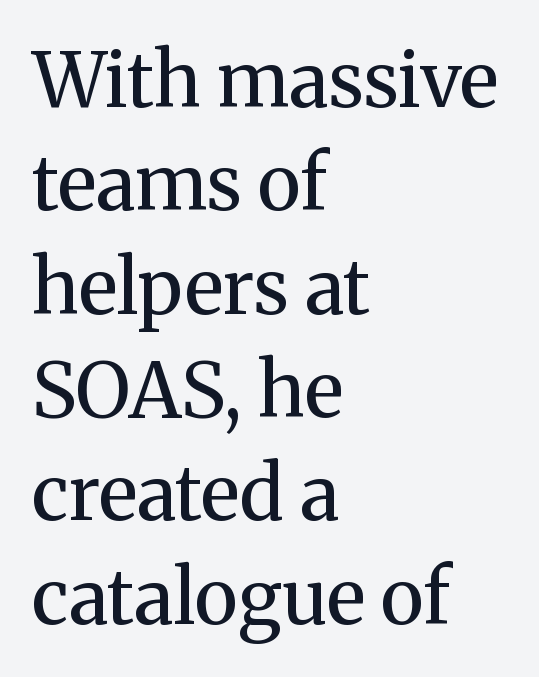
The image shows 76 px regular-weight serif type, upright; set left-aligned, normal line spacing (1.36x), normal letter spacing, not underlined; medium stroke contrast and a medium x-height.
